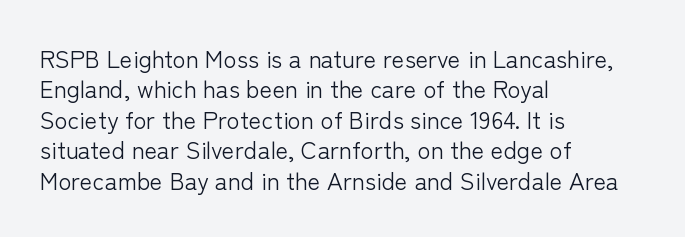
The type sits square on the baseline with zero lean. Only glyphs here, with clear space below each row. This sample is left-justified, so line endings fall wherever the words run out. Nothing unusual about the tracking: characters are spaced as the font intends. No extra ink here — the face is not bold.
